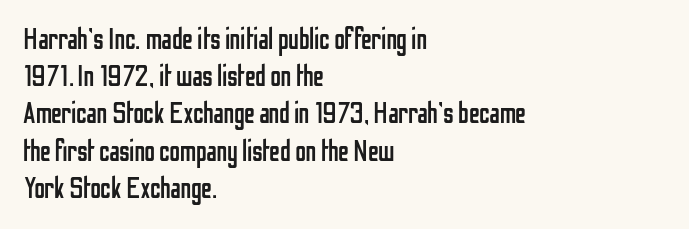
The rendering uses natural spacing where letterforms have individual widths. The typesetter chose a ragged-right arrangement here. Posture: straight, roman, zero tilt. Tracking here is standard; glyphs follow each other at the usual distance. The text was rendered using a sans face with plain stroke endings. Clear beneath every line of the passage.
